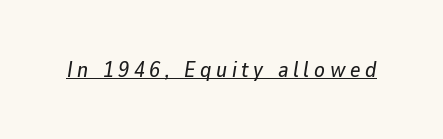
{"italic": "yes", "lean": "right", "slant_degrees": 9, "underline": "yes", "letter_spacing": "wide", "letter_spacing_em": 0.21, "glyph_px": 22}
